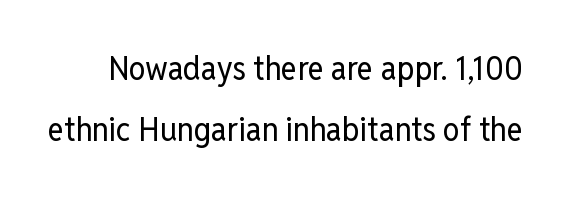
Q: Is the text bold? A: No.
Q: Is the text italic (slanted)? A: No, it is upright.
Q: Is the typeface a serif or a sans-serif typeface? A: Sans-serif.
Q: Is the text underlined? A: No.
Q: Is the spacing between letters normal or unusually wide? A: Normal.
Q: Width (condensed, normal, or wide)? A: Condensed.
Q: Stroke contrast? A: Low.
Q: x-height? A: Medium.
Q: Monospaced? A: No.
